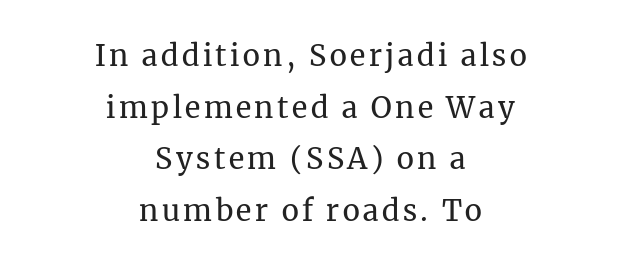
{"serif": "yes", "italic": "no", "bold": "no", "weight": "regular", "width": "normal", "stroke_contrast": "medium", "x_height": "medium", "monospaced": "no", "underline": "no", "align": "center", "line_spacing_ratio": 1.78, "glyph_px": 29}
